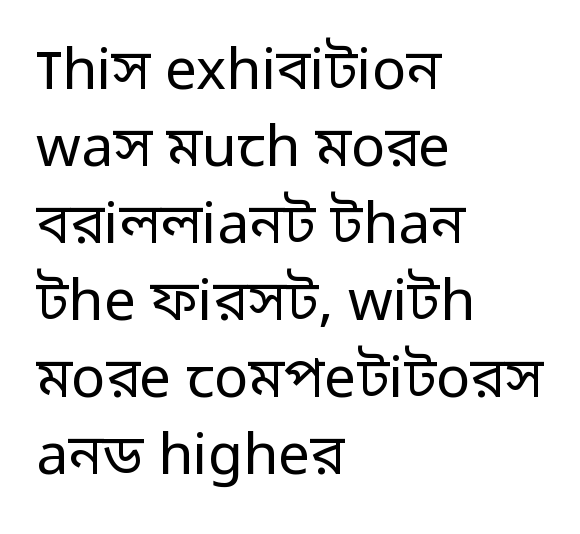
Q: Is the text bold? A: No.
Q: Is the text italic (slanted)? A: No, it is upright.
Q: Is the typeface a serif or a sans-serif typeface? A: Sans-serif.
Q: Is the text underlined? A: No.
Q: How is the paragraph aligned? A: Left-aligned.
Q: Is the spacing between letters normal or unusually wide? A: Normal.
Q: Is the spacing between lines tight, normal or loose? A: Normal.
Q: Width (condensed, normal, or wide)? A: Normal.
Q: Stroke contrast? A: Low.
Q: x-height? A: Medium.
Q: Monospaced? A: No.
